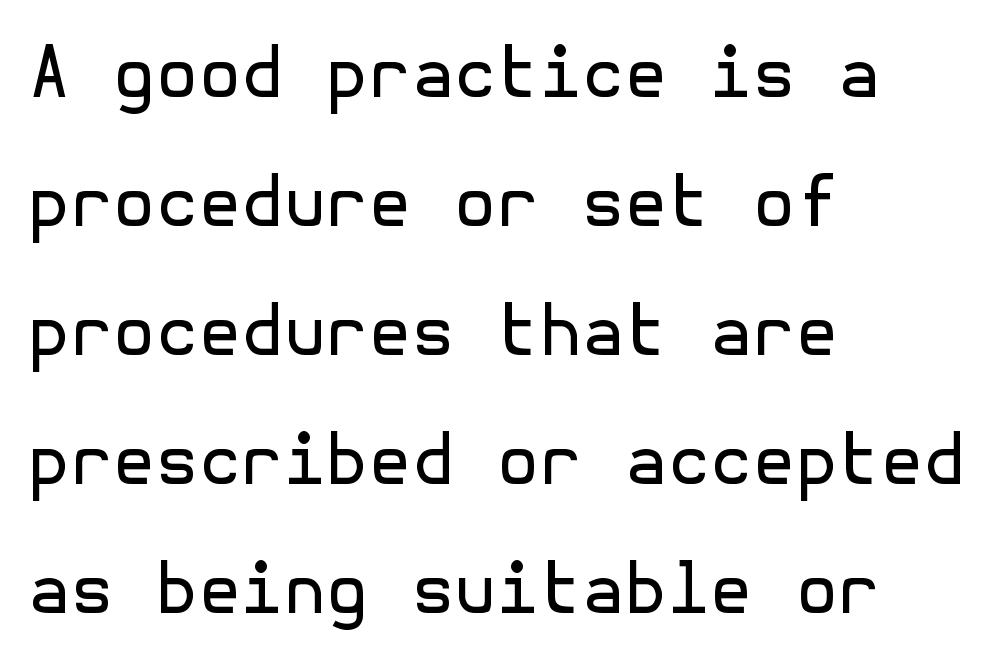
Q: Is the text bold? A: No.
Q: Is the text italic (slanted)? A: No, it is upright.
Q: Is the typeface a serif or a sans-serif typeface? A: Sans-serif.
Q: Is the text underlined? A: No.
Q: How is the paragraph aligned? A: Left-aligned.
Q: Is the spacing between letters normal or unusually wide? A: Normal.
Q: Width (condensed, normal, or wide)? A: Normal.
Q: x-height? A: Medium.
